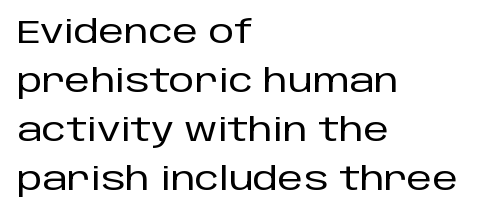
{"serif": "no", "italic": "no", "width": "normal", "stroke_contrast": "low", "x_height": "large", "monospaced": "no", "underline": "no", "align": "left", "line_spacing": "normal", "line_spacing_ratio": 1.53, "letter_spacing": "normal", "letter_spacing_em": 0.0, "glyph_px": 32}
